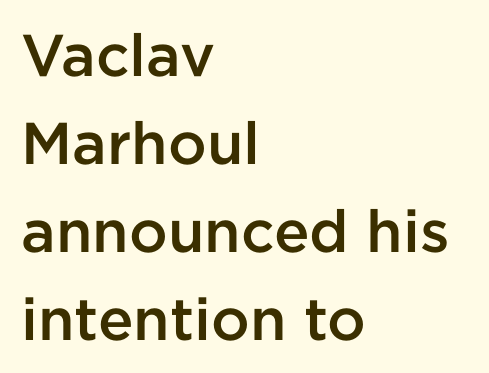
Q: Is the text bold? A: Semi-bold.
Q: Is the text italic (slanted)? A: No, it is upright.
Q: Is the typeface a serif or a sans-serif typeface? A: Sans-serif.
Q: Is the text underlined? A: No.
Q: How is the paragraph aligned? A: Left-aligned.
Q: Is the spacing between letters normal or unusually wide? A: Normal.
Q: Is the spacing between lines tight, normal or loose? A: Normal.
Q: Width (condensed, normal, or wide)? A: Normal.
Q: Stroke contrast? A: Low.
Q: x-height? A: Medium.
Q: Monospaced? A: No.
